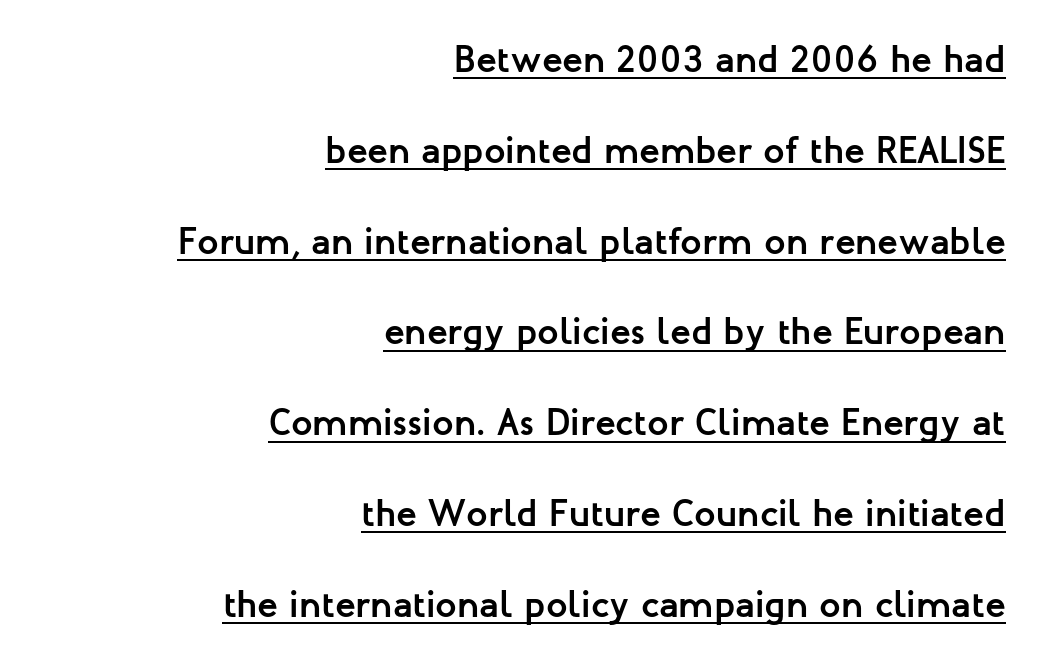
Q: Is the text bold? A: Yes.
Q: Is the text italic (slanted)? A: No, it is upright.
Q: Is the typeface a serif or a sans-serif typeface? A: Sans-serif.
Q: Is the text underlined? A: Yes.
Q: How is the paragraph aligned? A: Right-aligned.
Q: Is the spacing between letters normal or unusually wide? A: Normal.
Q: Is the spacing between lines tight, normal or loose? A: Loose.
Q: Width (condensed, normal, or wide)? A: Normal.
Q: Stroke contrast? A: Low.
Q: x-height? A: Medium.
Q: Monospaced? A: No.
